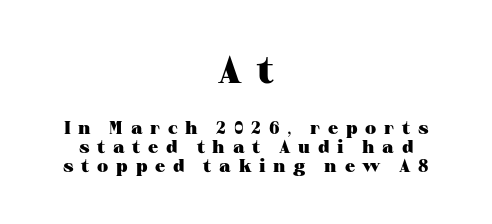
{"serif": "yes", "italic": "no", "bold": "yes", "weight": "heavy", "width": "wide", "stroke_contrast": "medium", "x_height": "medium", "monospaced": "no", "underline": "no", "align": "center", "line_spacing": "tight", "line_spacing_ratio": 1.08, "letter_spacing": "wide", "letter_spacing_em": 0.43, "larger_block": "first", "size_ratio": 2.06, "glyph_px": 37}
